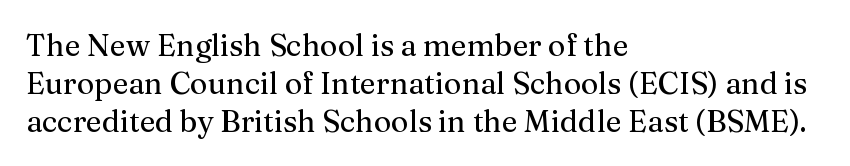
Posture: straight, roman, zero tilt. Here the glyphs are tracked normally, forming tight word shapes. The lines in this sample share a left origin and differ only in where they stop. In terms of leading, this rendering sits right in the middle. Varying glyph widths throughout — classic text-font behaviour.
